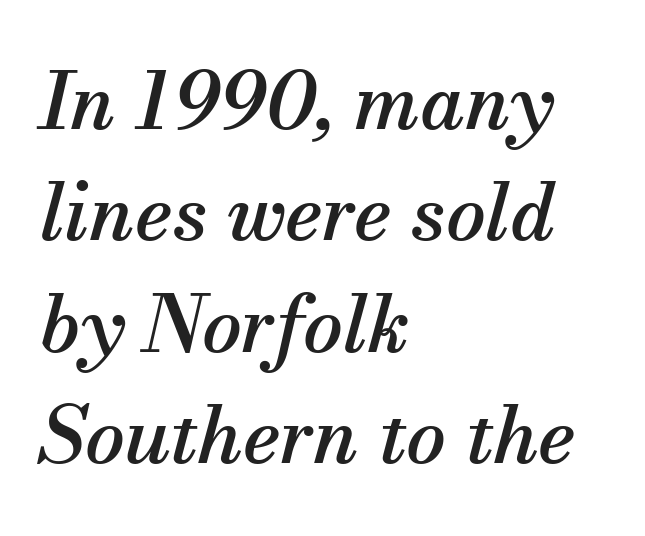
The image shows 79 px serif type, italic (leaning right); set left-aligned, normal line spacing (1.41x), normal letter spacing, not underlined; medium stroke contrast and a small x-height.
